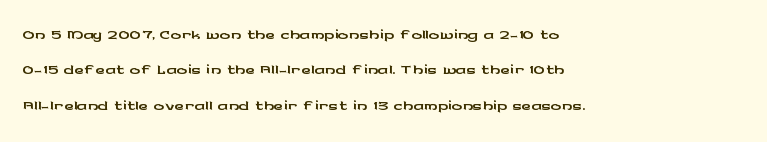
The passage shown stacks its lines at a standard gap. These lines stack with their left ends in a neat column. A roman cut, with each character standing at attention. Caption: standard tracking, unaltered. Words float on clear page, feet unadorned.
